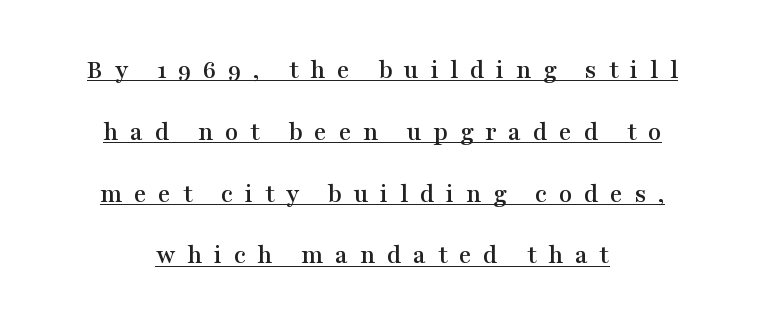
Q: Is the text italic (slanted)? A: No, it is upright.
Q: Is the text underlined? A: Yes.
Q: Is the spacing between letters normal or unusually wide? A: Unusually wide.
Q: Is the spacing between lines tight, normal or loose? A: Loose.
